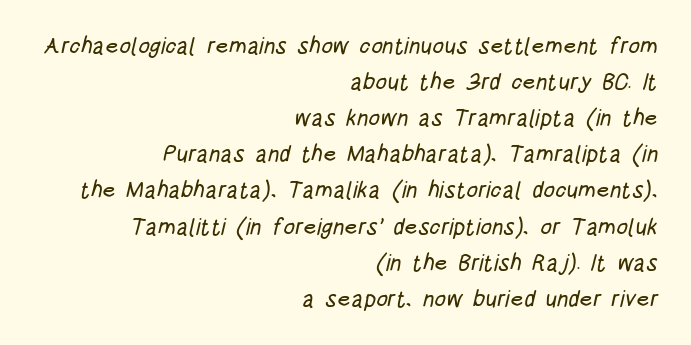
The letters sit at their default tracking, neither squeezed nor spread. The lines are quadded right. Each new line begins a customary step beneath the previous one. Letters rest on an invisible, unmarked baseline.
